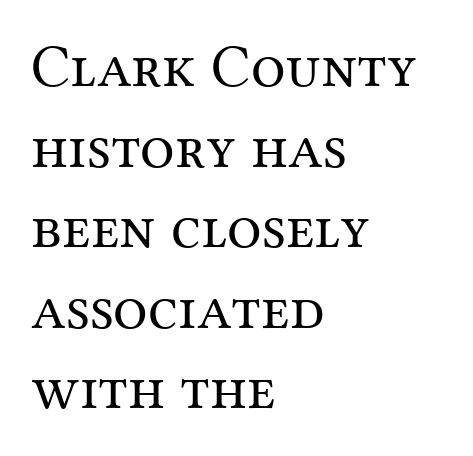
The image shows 61 px regular-weight serif type, upright; set left-aligned, normal line spacing (1.32x), normal letter spacing, not underlined; medium stroke contrast and a medium x-height.
